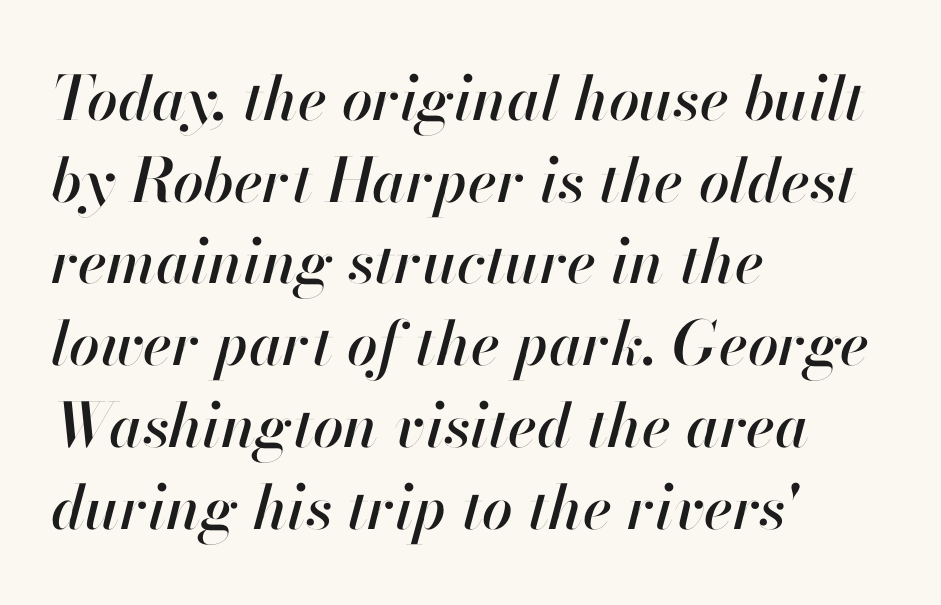
Q: Is the text italic (slanted)? A: Yes, it leans right by about 13 degrees.
Q: Is the text underlined? A: No.
Q: How is the paragraph aligned? A: Left-aligned.
Q: Is the spacing between letters normal or unusually wide? A: Normal.
Q: Is the spacing between lines tight, normal or loose? A: Normal.
Q: Width (condensed, normal, or wide)? A: Normal.
Q: Stroke contrast? A: High.
Q: x-height? A: Small.
Q: Monospaced? A: No.
